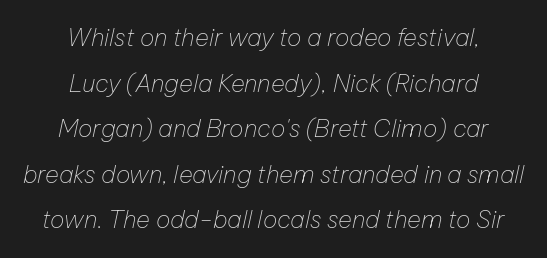
Q: Is the text bold? A: No.
Q: Is the text italic (slanted)? A: Yes, it leans right by about 12 degrees.
Q: Is the text underlined? A: No.
Q: How is the paragraph aligned? A: Centered.
Q: Is the spacing between letters normal or unusually wide? A: Normal.
Q: Is the spacing between lines tight, normal or loose? A: Loose.
